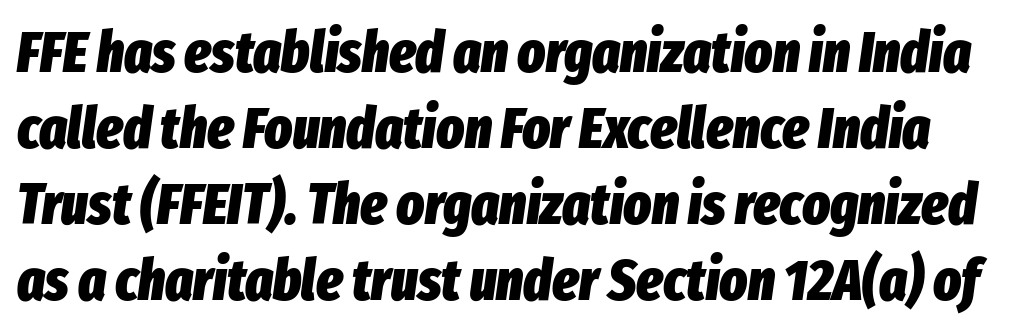
{"italic": "yes", "lean": "right", "slant_degrees": 8, "bold": "yes", "weight": "heavy", "width": "condensed", "stroke_contrast": "low", "x_height": "medium", "monospaced": "no", "underline": "no", "line_spacing": "normal", "line_spacing_ratio": 1.31, "letter_spacing": "normal", "letter_spacing_em": 0.0, "glyph_px": 58}
